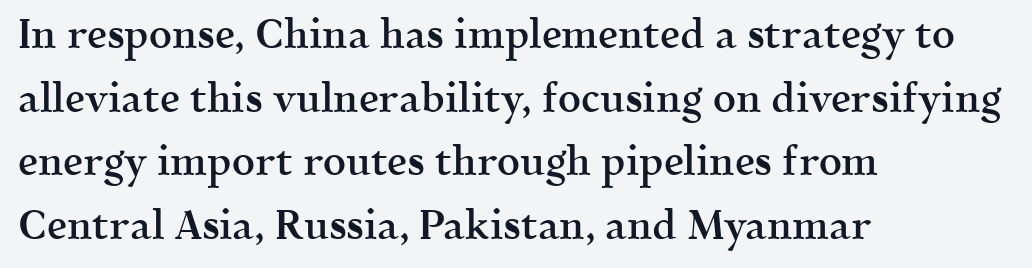
The glyphs are unaccompanied by any horizontal stroke below them. Tall strokes in this sample are plumb rather than angled. Baseline-to-baseline distance is the conventional proportion of letter height. How are the letters spaced? Ordinarily, with no added tracking. The characters display serif detailing at their extremities.
